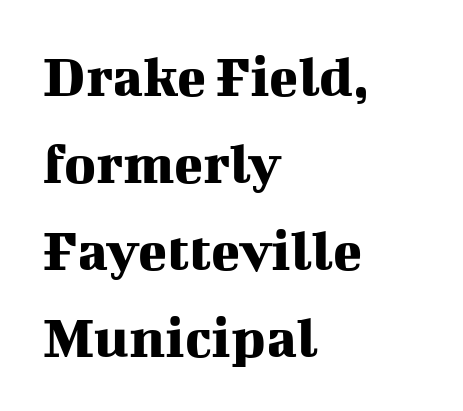
{"serif": "yes", "italic": "no", "width": "normal", "stroke_contrast": "medium", "x_height": "medium", "monospaced": "no", "underline": "no", "align": "left", "line_spacing": "normal", "line_spacing_ratio": 1.45, "letter_spacing": "normal", "letter_spacing_em": 0.0, "glyph_px": 60}
